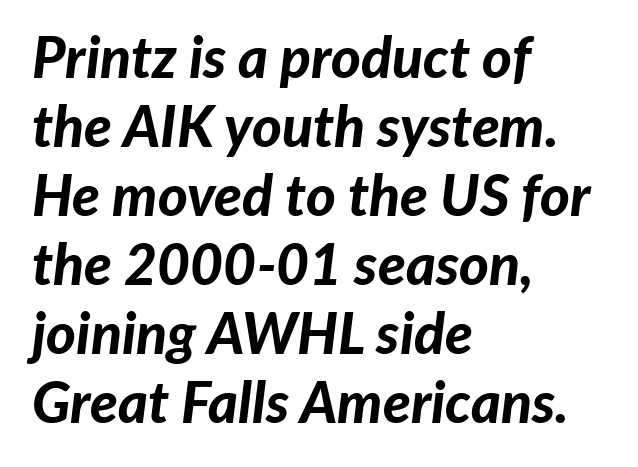
Q: Is the text bold? A: Yes.
Q: Is the text italic (slanted)? A: Yes, it leans right by about 7 degrees.
Q: Is the text underlined? A: No.
Q: How is the paragraph aligned? A: Left-aligned.
Q: Is the spacing between letters normal or unusually wide? A: Normal.
Q: Width (condensed, normal, or wide)? A: Normal.
Q: Stroke contrast? A: Low.
Q: x-height? A: Medium.
Q: Monospaced? A: No.
